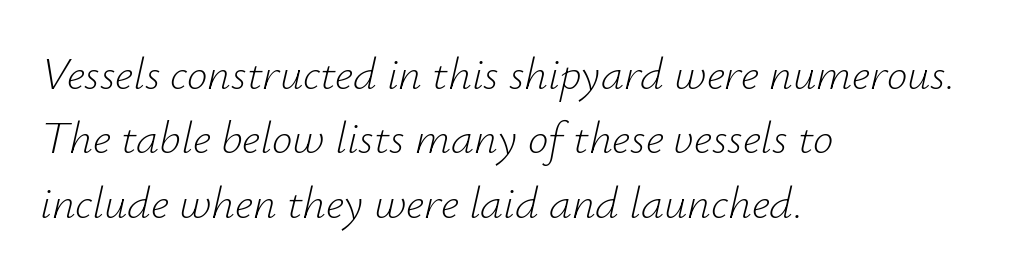
The space directly below the letters is spotless. Leftover space on each line is placed entirely after the last word. No letter is thick-stroked: the sample isn't bold. The axis of the letterforms is tilted away from vertical. If you measured baseline to baseline, you'd find a middling distance. These lines keep a tight, regular rhythm from letter to letter.
